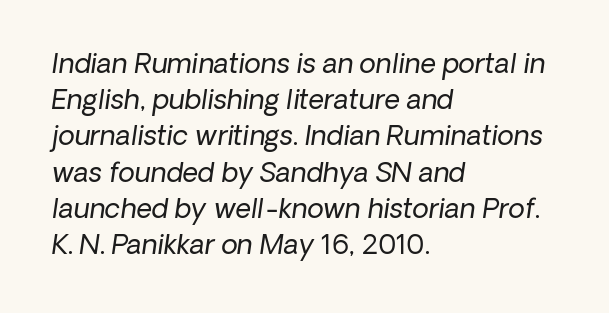
The image shows 27 px text type, italic (leaning right); set left-aligned, normal line spacing (1.34x), normal letter spacing, not underlined.
